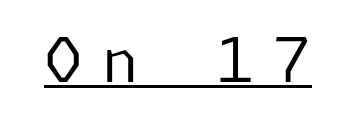
{"serif": "no", "italic": "no", "bold": "no", "weight": "regular", "width": "normal", "stroke_contrast": "low", "x_height": "medium", "underline": "yes", "letter_spacing": "wide", "letter_spacing_em": 0.3, "glyph_px": 62}
